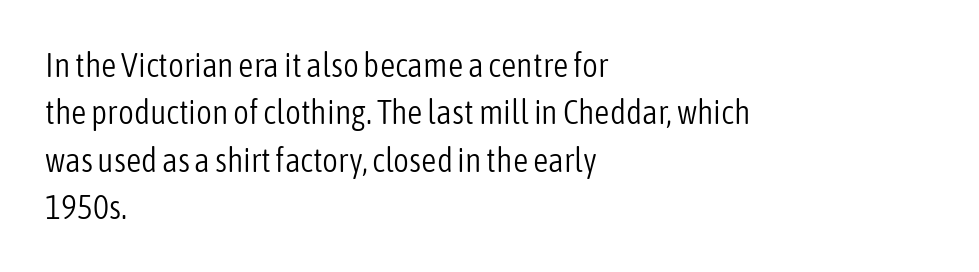
The image shows 34 px light, condensed sans-serif type, upright; set left-aligned, normal line spacing (1.39x), normal letter spacing, not underlined; low stroke contrast and a medium x-height.
